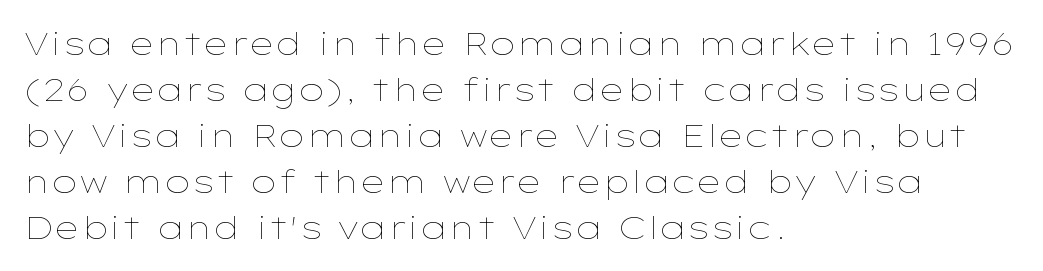
Letter spacing: default. The lettering stays uniformly vertical, giving the passage a roman look. The line-height multiplier appears to be the usual default. This rendering uses left alignment, leaving the right contour irregular. Is the stroke heavy? The answer is a plain regular-or-lighter. Note the varied advance widths — an 'i' is clearly narrower than an 'm'.
